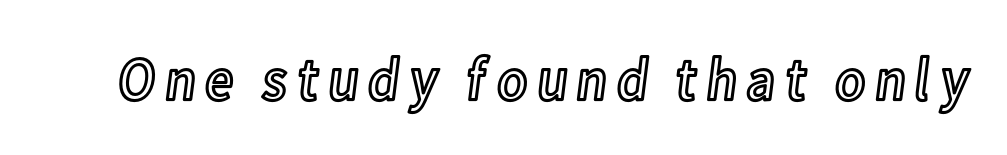
Any mark beneath the type? The region is blank. Here the designer chose a conventional face with non-uniform glyph widths.
